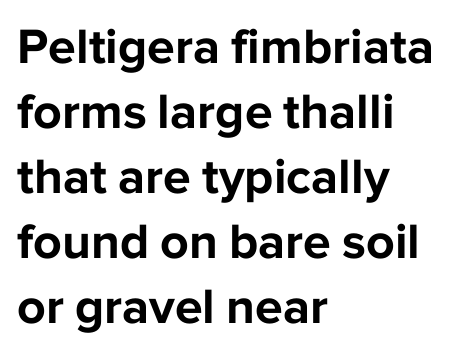
The image shows 50 px bold sans-serif type, upright; set left-aligned, normal line spacing (1.3x), normal letter spacing, not underlined; low stroke contrast and a medium x-height.
